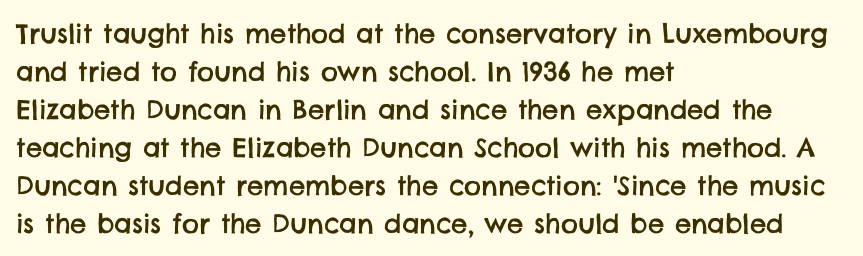
{"underline": "no", "align": "left", "line_spacing": "normal", "line_spacing_ratio": 1.46, "letter_spacing": "normal", "letter_spacing_em": 0.0, "glyph_px": 26}
